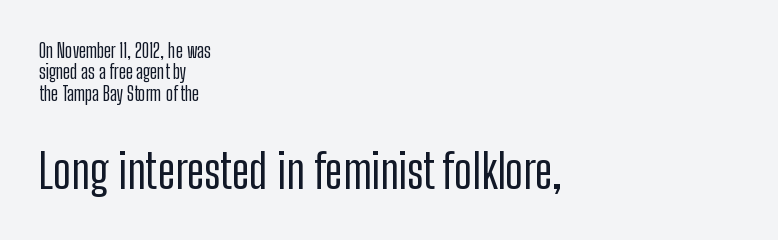
The image shows 48 px condensed sans-serif type, upright; set left-aligned, tight line spacing (1.12x), normal letter spacing, not underlined; the second (bottom) block is 2.53x larger; low stroke contrast and a medium x-height.
